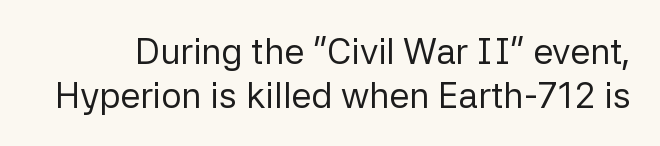
Q: Is the text bold? A: No.
Q: Is the text italic (slanted)? A: No, it is upright.
Q: Is the typeface a serif or a sans-serif typeface? A: Sans-serif.
Q: Is the text underlined? A: No.
Q: Is the spacing between letters normal or unusually wide? A: Normal.
Q: Width (condensed, normal, or wide)? A: Normal.
Q: Stroke contrast? A: Low.
Q: x-height? A: Medium.
Q: Monospaced? A: No.
